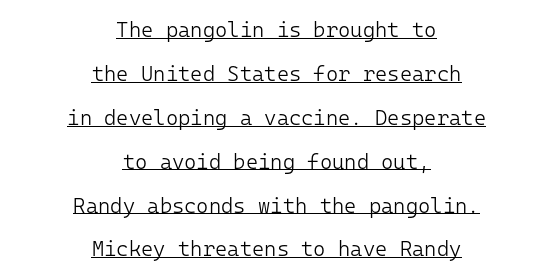
The designer dialed line spacing up above the default. The rendering positions every line midway between the sides. The letters stand straight up with perfectly vertical stems. Caption: face not bold, strokes unweighted. Inter-character spacing is left at the font's built-in metrics. Quick note: underline on.
